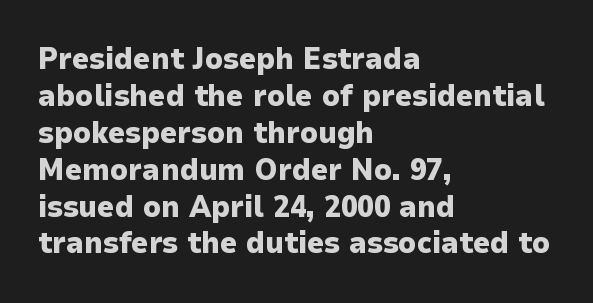
Ascenders rise straight up at ninety degrees. Character widths vary here, with narrow letters taking less room than wide ones. Beneath every word, the page is bare. How are the letters spaced? Ordinarily, with no added tracking. Notice how the passage keeps a crisp vertical edge on the left only. Serif or sans? Sans — the stroke terminals are bare.
